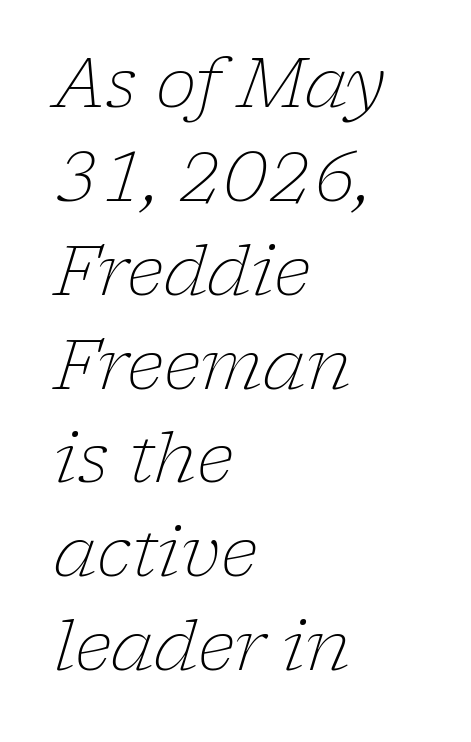
Q: Is the text bold? A: No.
Q: Is the text italic (slanted)? A: Yes, it leans right by about 17 degrees.
Q: Is the typeface a serif or a sans-serif typeface? A: Serif.
Q: Is the text underlined? A: No.
Q: How is the paragraph aligned? A: Left-aligned.
Q: Is the spacing between letters normal or unusually wide? A: Normal.
Q: Is the spacing between lines tight, normal or loose? A: Normal.
Q: Width (condensed, normal, or wide)? A: Normal.
Q: Stroke contrast? A: Low.
Q: x-height? A: Medium.
Q: Monospaced? A: No.
